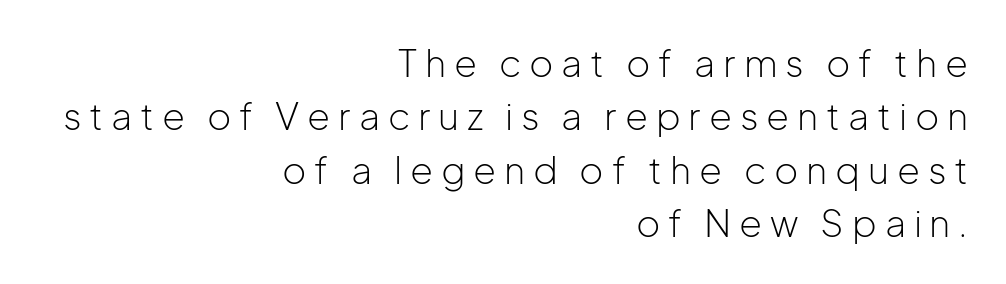
{"serif": "no", "italic": "no", "bold": "no", "weight": "light", "width": "normal", "stroke_contrast": "low", "x_height": "medium", "monospaced": "no", "underline": "no", "align": "right", "line_spacing": "normal", "line_spacing_ratio": 1.44, "letter_spacing": "wide", "letter_spacing_em": 0.21, "glyph_px": 37}
